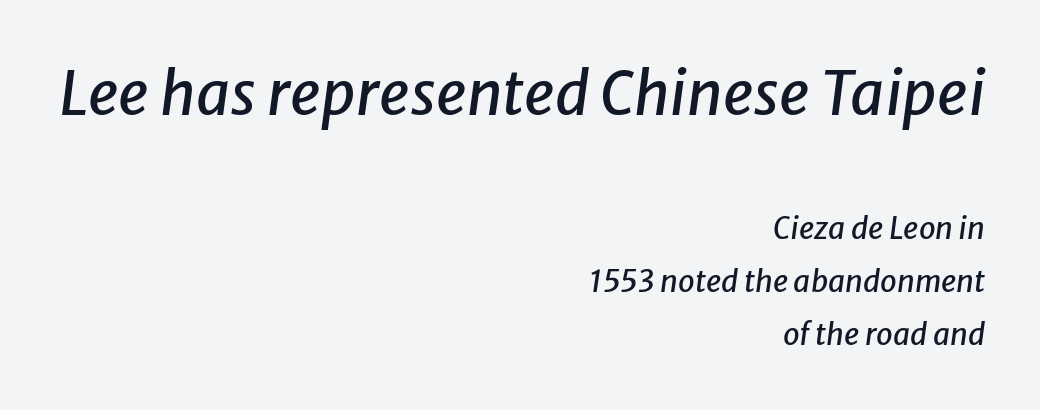
The image shows 60 px text type, italic (leaning right); set right-aligned, line spacing 1.77x, normal letter spacing, not underlined; the first (top) block is 2.0x larger; low stroke contrast and a medium x-height.
